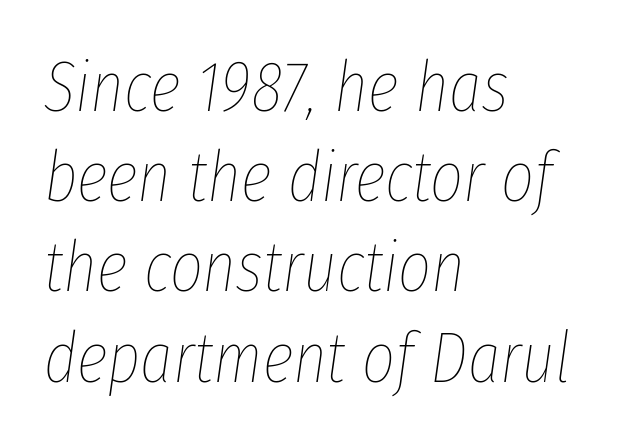
{"italic": "yes", "lean": "right", "slant_degrees": 8, "bold": "no", "weight": "thin", "width": "condensed", "stroke_contrast": "low", "x_height": "medium", "monospaced": "no", "underline": "no", "align": "left", "line_spacing": "normal", "line_spacing_ratio": 1.27, "letter_spacing": "normal", "letter_spacing_em": 0.0, "glyph_px": 71}
